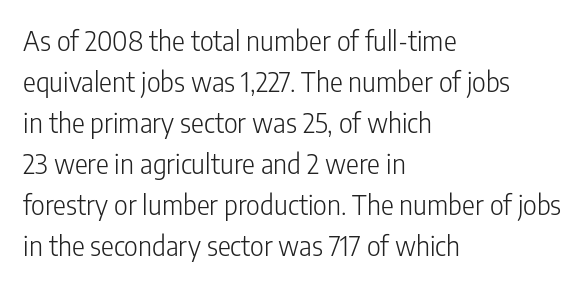
Q: Is the text bold? A: No.
Q: Is the text italic (slanted)? A: No, it is upright.
Q: Is the text underlined? A: No.
Q: How is the paragraph aligned? A: Left-aligned.
Q: Is the spacing between letters normal or unusually wide? A: Normal.
Q: Is the spacing between lines tight, normal or loose? A: Normal.
